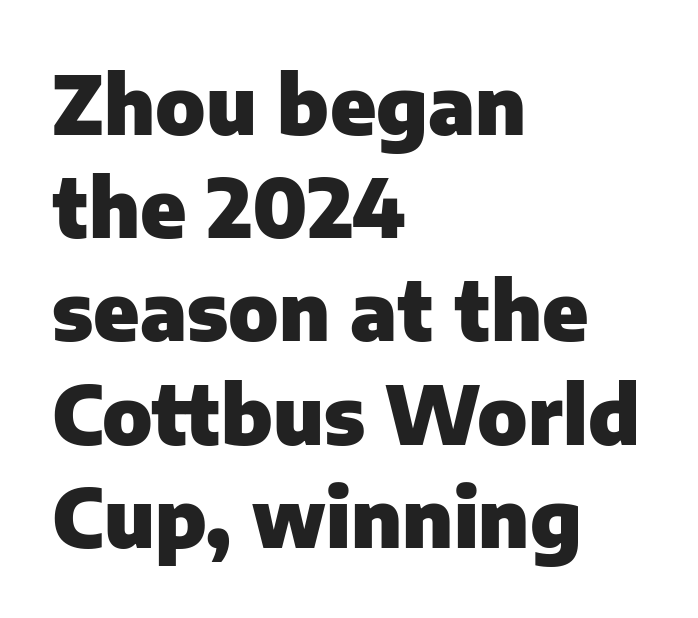
Q: Is the text bold? A: Yes.
Q: Is the text italic (slanted)? A: No, it is upright.
Q: Is the typeface a serif or a sans-serif typeface? A: Sans-serif.
Q: Is the text underlined? A: No.
Q: How is the paragraph aligned? A: Left-aligned.
Q: Is the spacing between letters normal or unusually wide? A: Normal.
Q: Is the spacing between lines tight, normal or loose? A: Normal.
Q: Width (condensed, normal, or wide)? A: Normal.
Q: Stroke contrast? A: Low.
Q: x-height? A: Medium.
Q: Monospaced? A: No.
